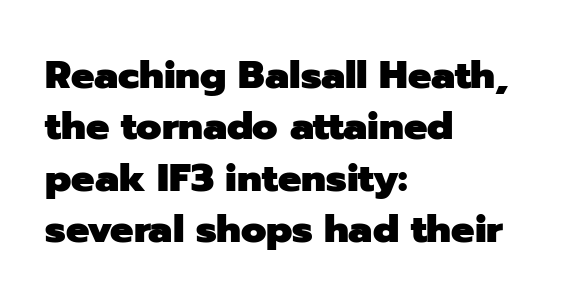
The image shows 39 px heavy sans-serif type, upright; set left-aligned, normal line spacing (1.32x), normal letter spacing, not underlined; low stroke contrast and a medium x-height.
